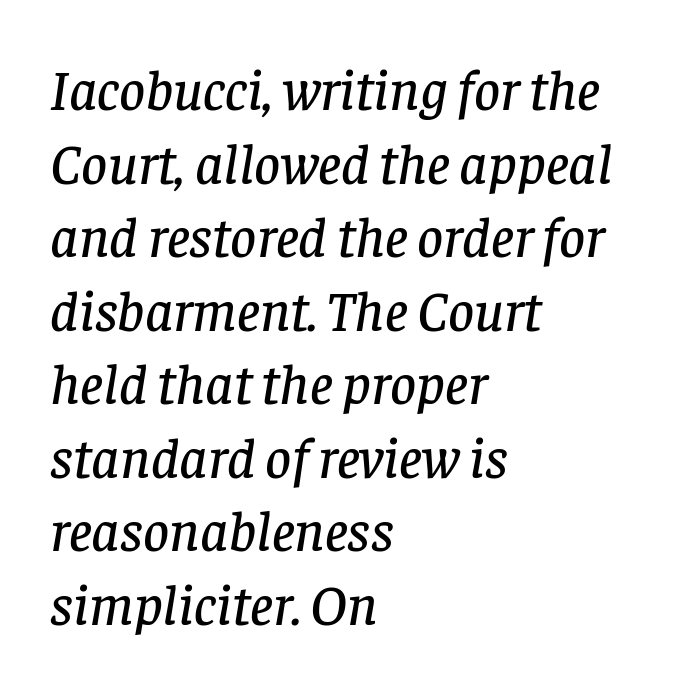
Q: Is the text italic (slanted)? A: Yes, it leans right by about 8 degrees.
Q: Is the typeface a serif or a sans-serif typeface? A: Serif.
Q: Is the text underlined? A: No.
Q: How is the paragraph aligned? A: Left-aligned.
Q: Is the spacing between letters normal or unusually wide? A: Normal.
Q: Is the spacing between lines tight, normal or loose? A: Normal.
Q: Width (condensed, normal, or wide)? A: Normal.
Q: Stroke contrast? A: Low.
Q: x-height? A: Large.
Q: Monospaced? A: No.
